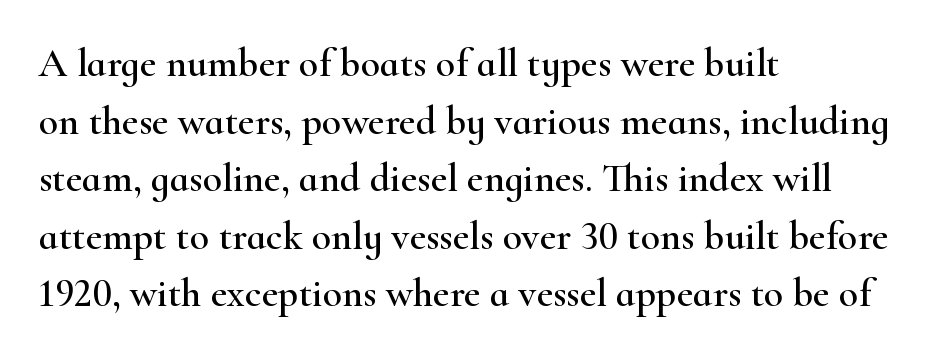
Successive baselines arrive at the customary interval. The face used here is rendered with its standard letterfit. Short and long lines alike share a common starting point at left. The typeface chosen for these lines features serifs. Character widths vary here, with narrow letters taking less room than wide ones. When letters stand straight like this, we call the style roman or upright.
